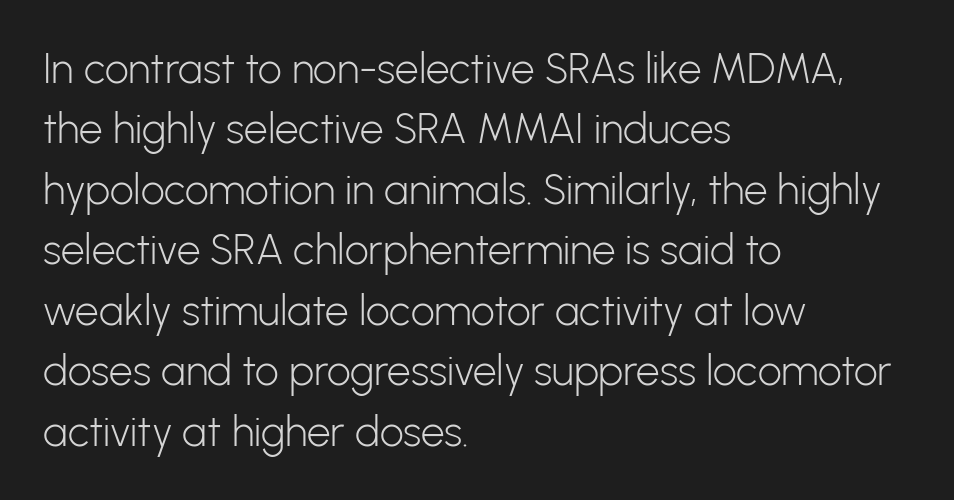
{"serif": "no", "italic": "no", "bold": "no", "weight": "light", "width": "normal", "stroke_contrast": "low", "x_height": "medium", "monospaced": "no", "underline": "no", "align": "left", "line_spacing": "normal", "line_spacing_ratio": 1.44, "letter_spacing": "normal", "letter_spacing_em": 0.0, "glyph_px": 42}
